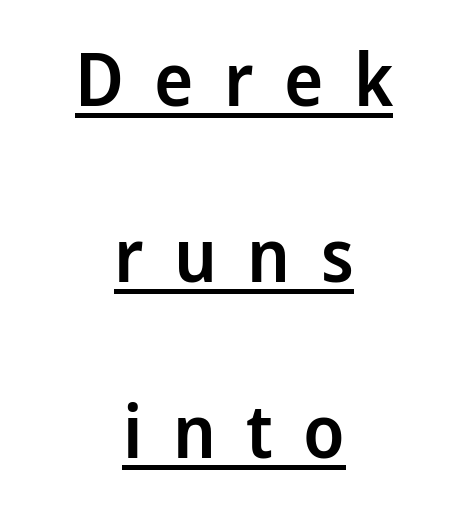
Weight check: semibold — heavier than regular, not quite bold. The glyphs in this specimen are sans serif. The vertical gap from one line to the next is large. Vertical strokes here are truly vertical.
